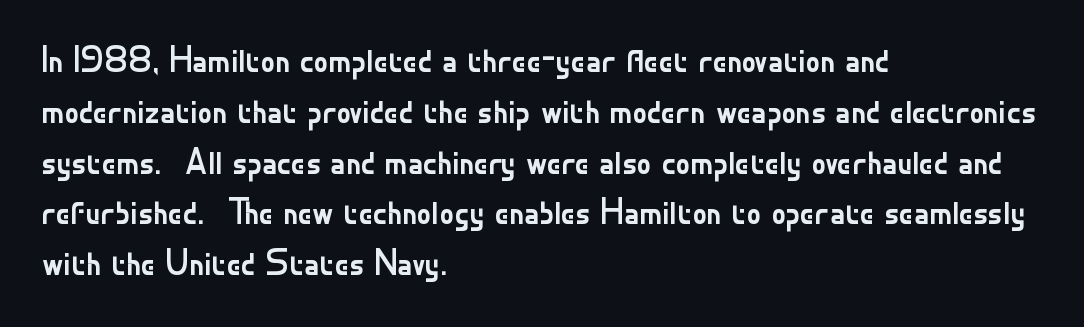
Q: Is the text bold? A: No.
Q: Is the text italic (slanted)? A: No, it is upright.
Q: Is the typeface a serif or a sans-serif typeface? A: Sans-serif.
Q: Is the text underlined? A: No.
Q: How is the paragraph aligned? A: Left-aligned.
Q: Is the spacing between letters normal or unusually wide? A: Normal.
Q: Is the spacing between lines tight, normal or loose? A: Normal.
Q: Width (condensed, normal, or wide)? A: Normal.
Q: Stroke contrast? A: Low.
Q: x-height? A: Small.
Q: Monospaced? A: No.
